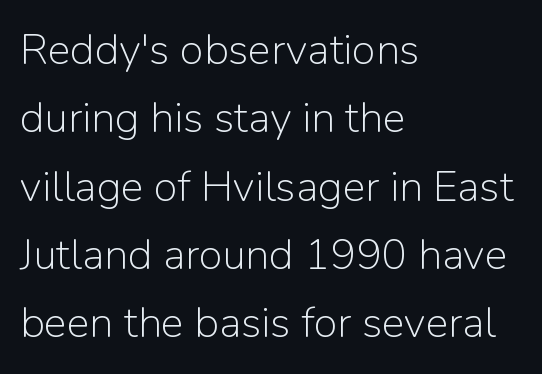
Q: Is the text bold? A: No.
Q: Is the text italic (slanted)? A: No, it is upright.
Q: Is the typeface a serif or a sans-serif typeface? A: Sans-serif.
Q: Is the text underlined? A: No.
Q: How is the paragraph aligned? A: Left-aligned.
Q: Is the spacing between letters normal or unusually wide? A: Normal.
Q: Is the spacing between lines tight, normal or loose? A: Normal.
Q: Width (condensed, normal, or wide)? A: Normal.
Q: Stroke contrast? A: Low.
Q: x-height? A: Medium.
Q: Monospaced? A: No.
